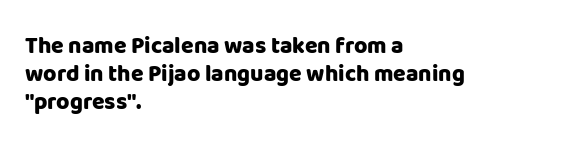
The image shows 23 px bold type, upright; set left-aligned, line spacing 1.21x, normal letter spacing, not underlined.
